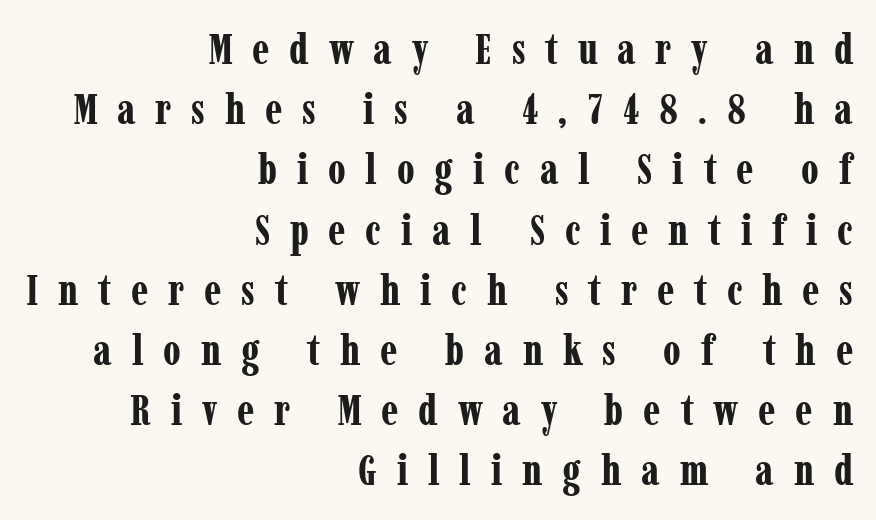
The type is letterspaced generously, with wide tracking. Varying glyph widths throughout — classic text-font behaviour. Layout note: lines flush right. Does the type have serifs? Yes, each stem ends in a small foot. Heavy-handed strokes throughout: this text is bold. What's the leading like? Ordinary, nothing unusual.
